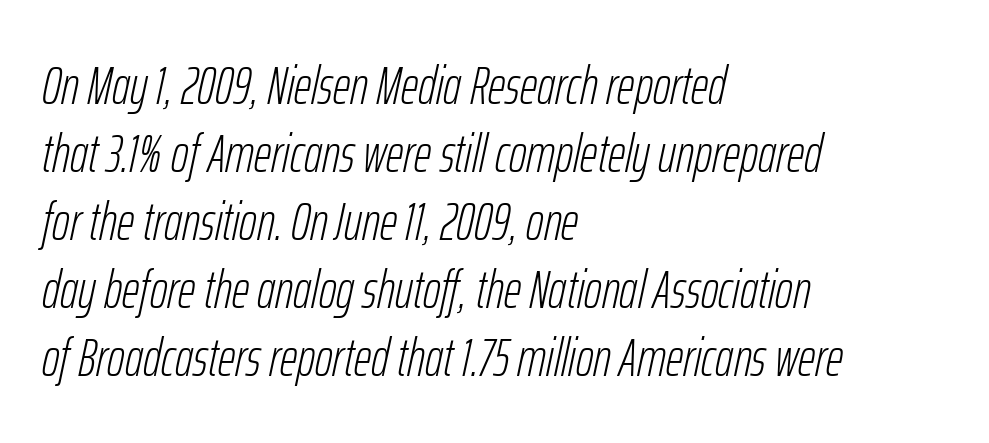
The image shows 54 px light, condensed type, italic (leaning right); set left-aligned, normal line spacing (1.26x), normal letter spacing, not underlined; low stroke contrast and a medium x-height.
